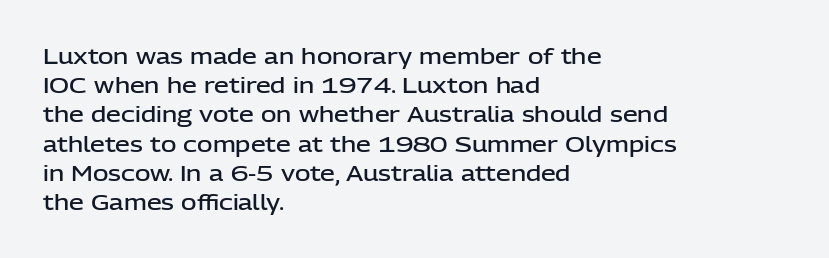
The image shows 21 px text type, upright; set left-aligned, normal line spacing (1.39x), normal letter spacing, not underlined.
